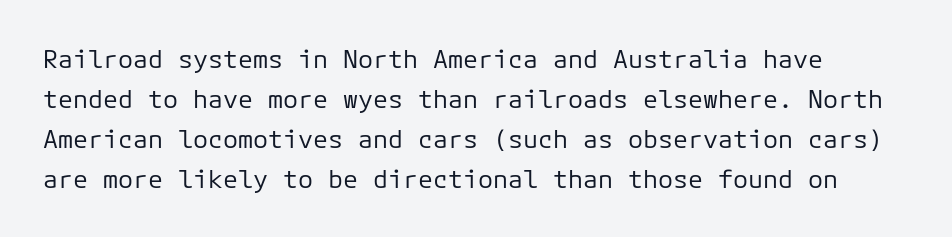
{"italic": "no", "bold": "no", "underline": "no", "line_spacing": "normal", "line_spacing_ratio": 1.6, "letter_spacing": "normal", "letter_spacing_em": 0.0, "glyph_px": 25}
